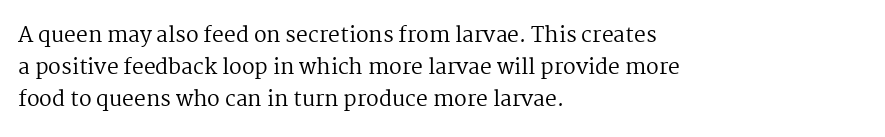
Q: Is the text bold? A: No.
Q: Is the text italic (slanted)? A: No, it is upright.
Q: Is the text underlined? A: No.
Q: How is the paragraph aligned? A: Left-aligned.
Q: Is the spacing between letters normal or unusually wide? A: Normal.
Q: Is the spacing between lines tight, normal or loose? A: Normal.
